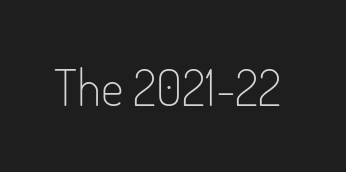
Q: Is the text bold? A: No.
Q: Is the text italic (slanted)? A: No, it is upright.
Q: Is the typeface a serif or a sans-serif typeface? A: Sans-serif.
Q: Is the text underlined? A: No.
Q: Is the spacing between letters normal or unusually wide? A: Normal.
Q: Width (condensed, normal, or wide)? A: Condensed.
Q: Stroke contrast? A: Low.
Q: x-height? A: Small.
Q: Monospaced? A: No.
